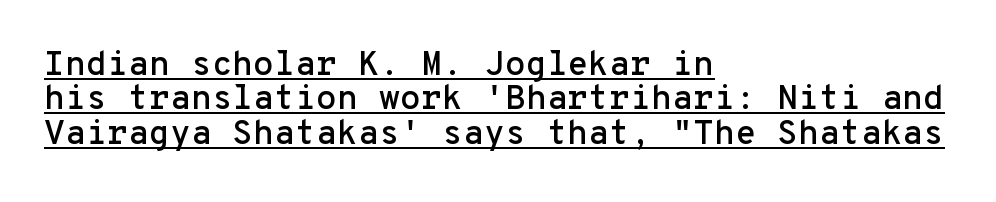
The image shows 34 px sans-serif type, upright, monospaced; set left-aligned, tight line spacing (1.01x), normal letter spacing, underlined; low stroke contrast and a medium x-height.
